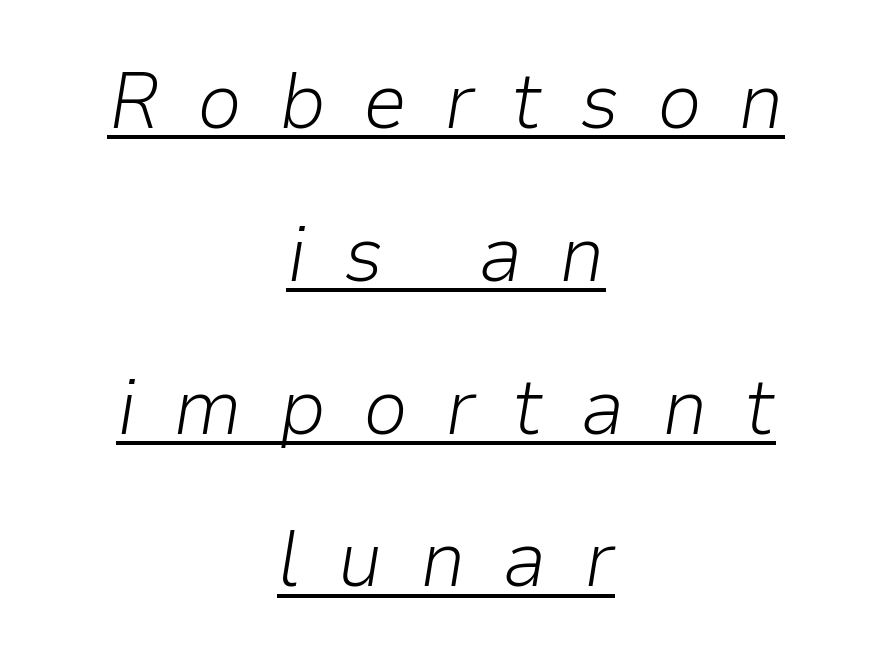
Q: Is the text bold? A: No.
Q: Is the text italic (slanted)? A: Yes, it leans right by about 9 degrees.
Q: Is the text underlined? A: Yes.
Q: How is the paragraph aligned? A: Centered.
Q: Is the spacing between letters normal or unusually wide? A: Unusually wide.
Q: Is the spacing between lines tight, normal or loose? A: Loose.
Q: Width (condensed, normal, or wide)? A: Normal.
Q: Stroke contrast? A: Low.
Q: x-height? A: Medium.
Q: Monospaced? A: No.
